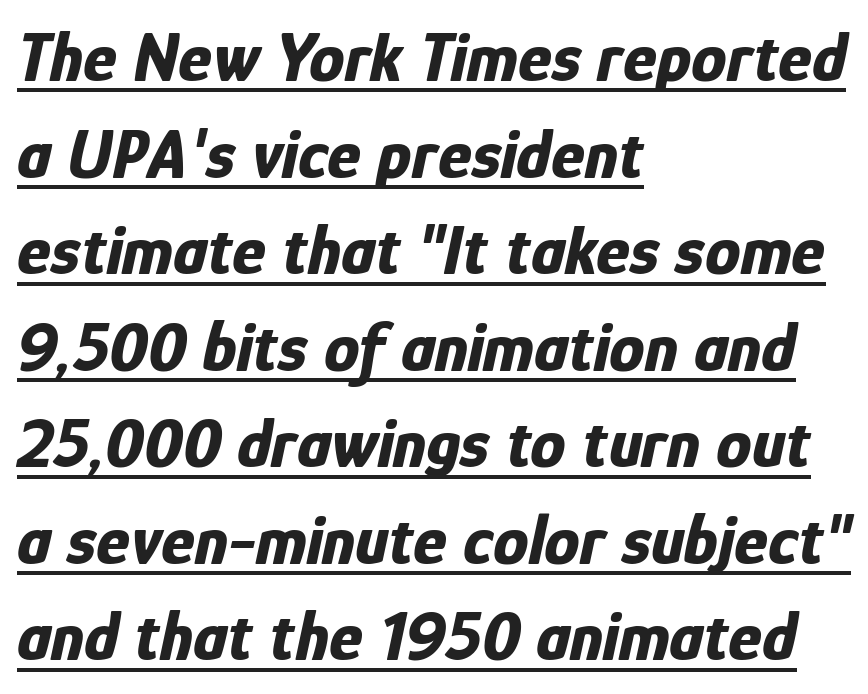
{"italic": "yes", "lean": "right", "slant_degrees": 12, "bold": "yes", "weight": "bold", "width": "condensed", "stroke_contrast": "low", "x_height": "medium", "monospaced": "no", "underline": "yes", "align": "left", "line_spacing": "normal", "line_spacing_ratio": 1.36, "letter_spacing": "normal", "letter_spacing_em": 0.0, "glyph_px": 71}
